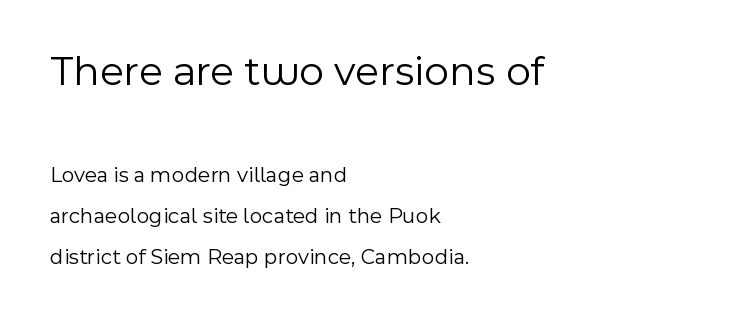
Q: Is the text bold? A: No.
Q: Is the text italic (slanted)? A: No, it is upright.
Q: Is the typeface a serif or a sans-serif typeface? A: Sans-serif.
Q: Is the text underlined? A: No.
Q: How is the paragraph aligned? A: Left-aligned.
Q: Is the spacing between letters normal or unusually wide? A: Normal.
Q: Which block of text is set in a larger size, the first (top) or the second (bottom)? A: The first (top) one.
Q: Width (condensed, normal, or wide)? A: Normal.
Q: x-height? A: Medium.
Q: Monospaced? A: No.
